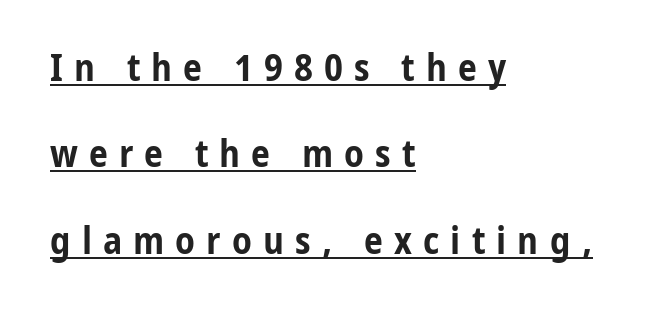
The image shows 38 px bold, condensed sans-serif type, upright; set left-aligned, loose line spacing (2.27x), unusually wide letter spacing (+0.29 em), underlined; low stroke contrast and a medium x-height.
